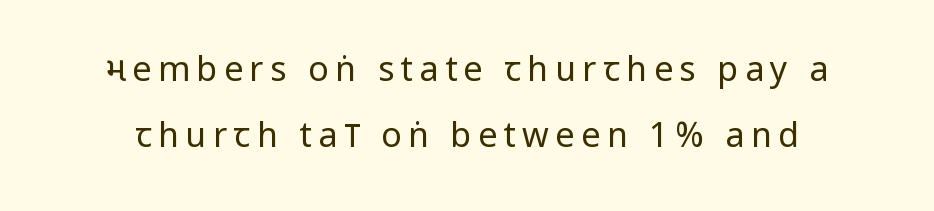
{"serif": "no", "italic": "no", "bold": "no", "weight": "regular", "width": "condensed", "stroke_contrast": "low", "x_height": "large", "monospaced": "no", "underline": "no", "line_spacing": "loose", "line_spacing_ratio": 1.94, "glyph_px": 34}
